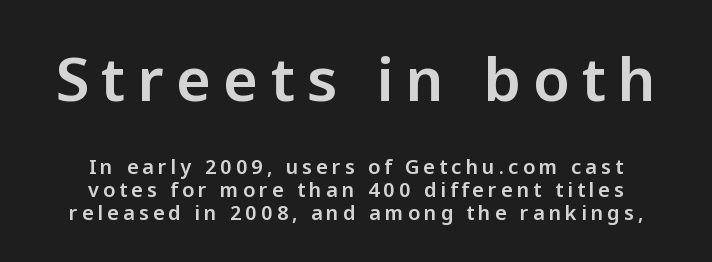
Q: Is the text italic (slanted)? A: No, it is upright.
Q: Is the typeface a serif or a sans-serif typeface? A: Sans-serif.
Q: Is the text underlined? A: No.
Q: How is the paragraph aligned? A: Centered.
Q: Is the spacing between letters normal or unusually wide? A: Unusually wide.
Q: Is the spacing between lines tight, normal or loose? A: Tight.
Q: Which block of text is set in a larger size, the first (top) or the second (bottom)? A: The first (top) one.
Q: Width (condensed, normal, or wide)? A: Normal.
Q: Stroke contrast? A: Low.
Q: x-height? A: Medium.
Q: Monospaced? A: No.
